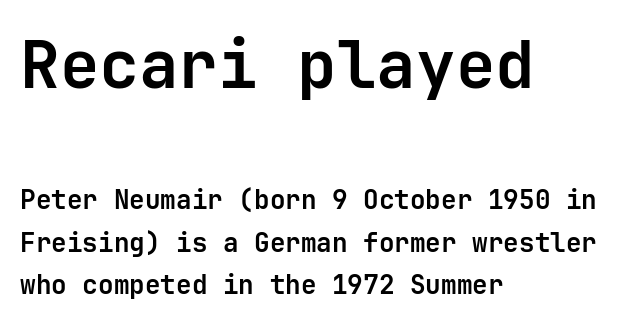
This rendering features lettering with no underline. These lines carry a lot of weight — the face is fully bold. The passage shown is typeset with a sans-serif family. What stands out about the letter spacing? Nothing — it is the standard amount.
